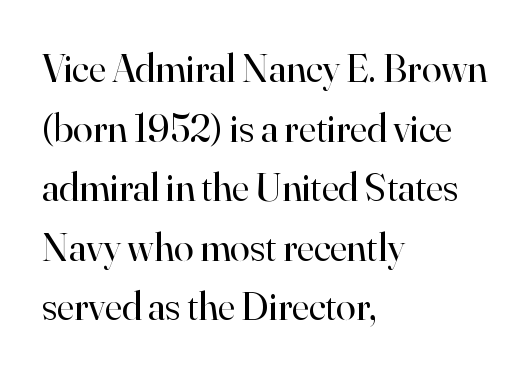
In terms of letterspacing, this is plain default setting. The letters advance in unequal steps, a hallmark of proportional type. The strokes are not fattened; the text isn't bold. Each letter's strokes conclude with small projecting serifs. Baseline-to-baseline distance is the conventional proportion of letter height.
